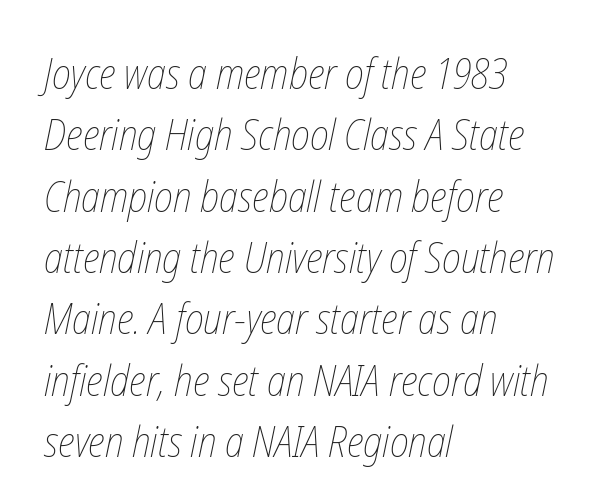
The image shows 42 px thin, condensed type; set left-aligned, normal line spacing (1.46x), normal letter spacing, not underlined; low stroke contrast and a medium x-height.
